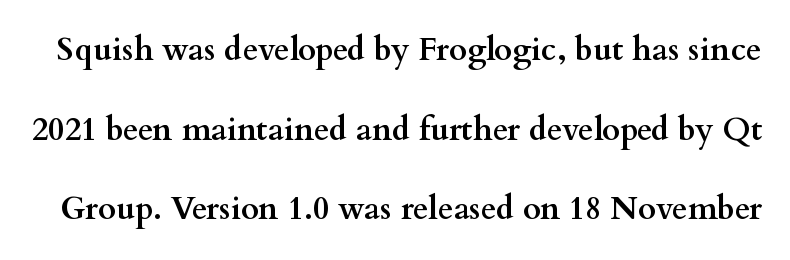
The image shows 32 px semibold, wide serif type, upright; set loose line spacing (2.49x), normal letter spacing, not underlined; medium stroke contrast and a small x-height.
